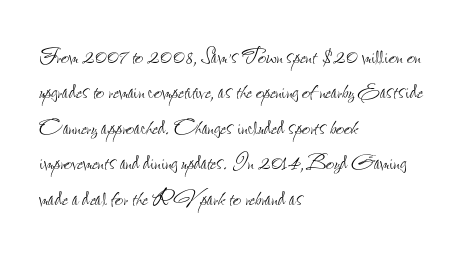
Q: Is the text bold? A: No.
Q: Is the text italic (slanted)? A: Yes.
Q: Is the text underlined? A: No.
Q: How is the paragraph aligned? A: Left-aligned.
Q: Is the spacing between letters normal or unusually wide? A: Normal.
Q: Width (condensed, normal, or wide)? A: Condensed.
Q: Stroke contrast? A: Low.
Q: x-height? A: Small.
Q: Monospaced? A: No.
